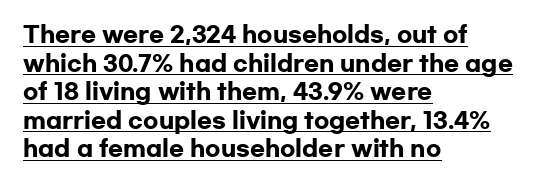
{"italic": "no", "bold": "yes", "underline": "yes", "align": "left", "line_spacing": "normal", "line_spacing_ratio": 1.3, "letter_spacing": "normal", "letter_spacing_em": 0.0, "glyph_px": 22}
